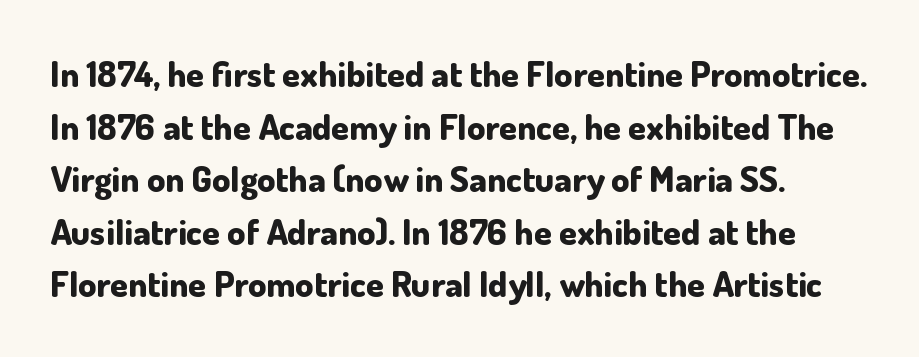
Caption: bold face, heavy strokes. Spacing between characters is what you'd get straight out of the box. If you drew a ruler down the left edge, every line would touch it. If you drew a line through each stem, it would be perfectly vertical. Decoration check: the copy has no underline.
